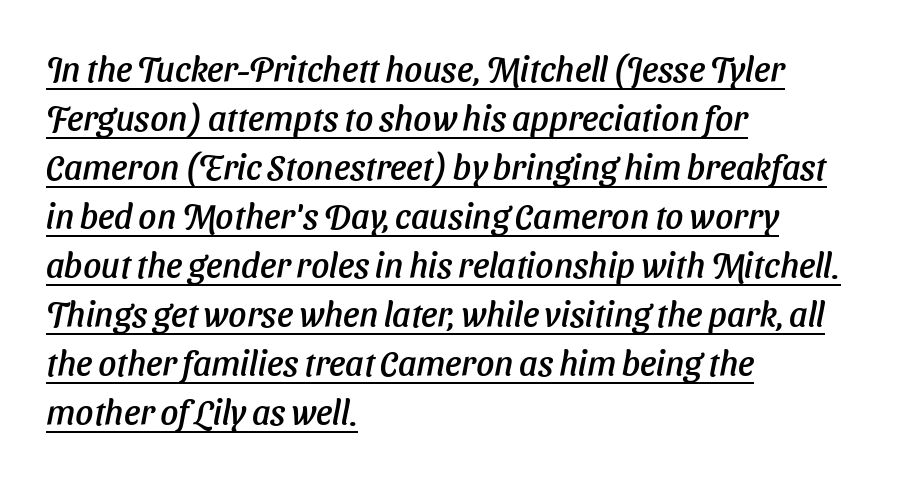
Line beginnings align vertically; line endings do not. Is this a fixed-width face? No — the glyphs have proportional, varying widths. In designer terms, the underline attribute is active on this setting. Style check: oblique. Quick note: interline space is typical.
